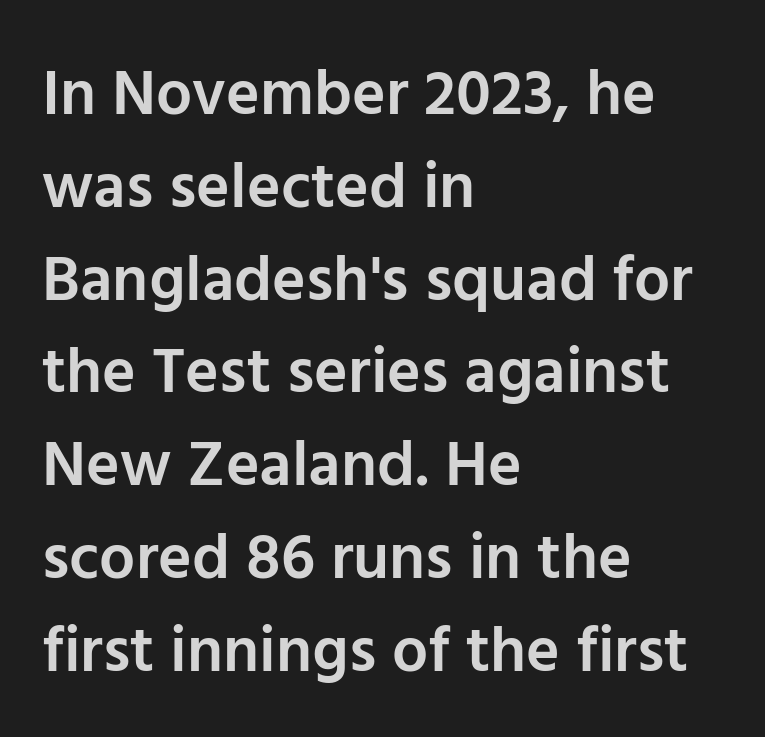
The passage shown is typed in a proportional face where columns would drift. The string is rendered with underlining switched off. The rendering keeps characters at their native spacing. If you drew a ruler down the left edge, every line would touch it. In terms of leading, this rendering sits right in the middle. Tall strokes in this sample are plumb rather than angled.
